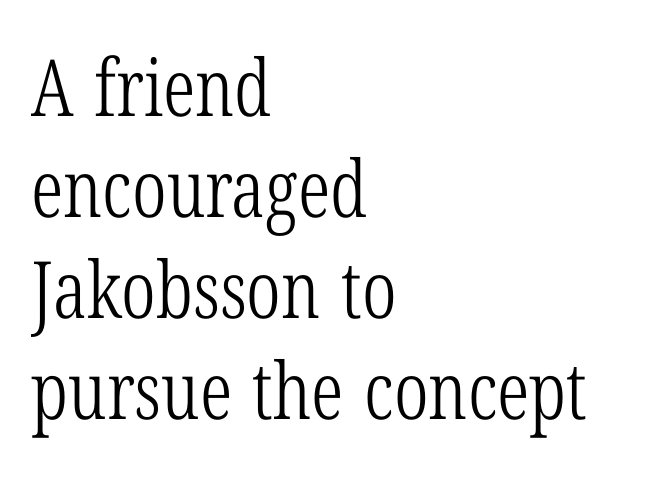
Q: Is the text bold? A: No.
Q: Is the typeface a serif or a sans-serif typeface? A: Serif.
Q: Is the text underlined? A: No.
Q: How is the paragraph aligned? A: Left-aligned.
Q: Is the spacing between letters normal or unusually wide? A: Normal.
Q: Is the spacing between lines tight, normal or loose? A: Normal.
Q: Width (condensed, normal, or wide)? A: Condensed.
Q: Stroke contrast? A: Low.
Q: x-height? A: Medium.
Q: Monospaced? A: No.
